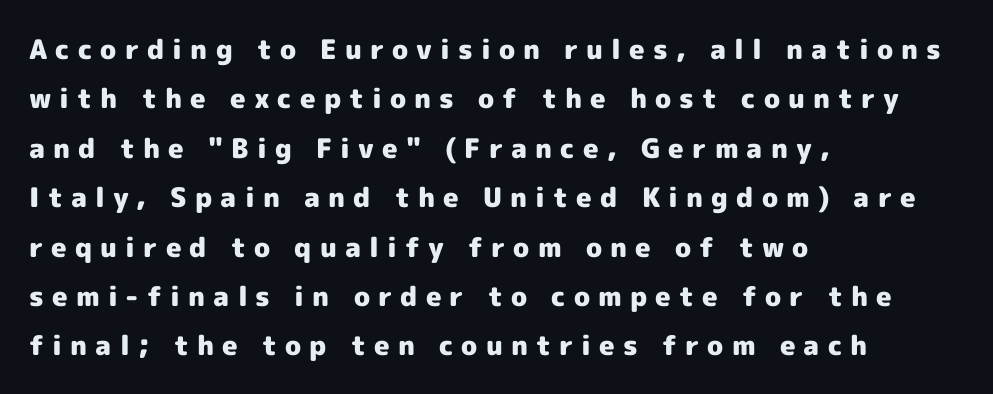
The tracking jumps out immediately: characters are airy and widely separated. The rendering anchors every line to the left-hand side. Underline: absent. Characters remain perfectly vertical along every line.
